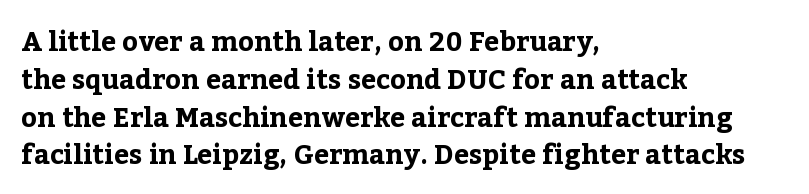
Line spacing here is normal. The baseline area is clear. This sample uses an upright cut, with every glyph sitting square on the baseline. These lines keep a tight, regular rhythm from letter to letter. Line beginnings align vertically; line endings do not.
